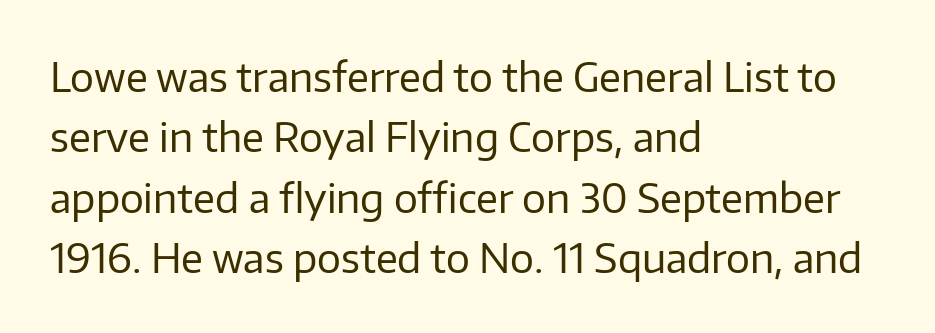
Q: Is the text bold? A: No.
Q: Is the text italic (slanted)? A: No, it is upright.
Q: Is the typeface a serif or a sans-serif typeface? A: Sans-serif.
Q: Is the text underlined? A: No.
Q: How is the paragraph aligned? A: Left-aligned.
Q: Is the spacing between letters normal or unusually wide? A: Normal.
Q: Is the spacing between lines tight, normal or loose? A: Normal.
Q: Width (condensed, normal, or wide)? A: Normal.
Q: Stroke contrast? A: Low.
Q: x-height? A: Medium.
Q: Monospaced? A: No.
